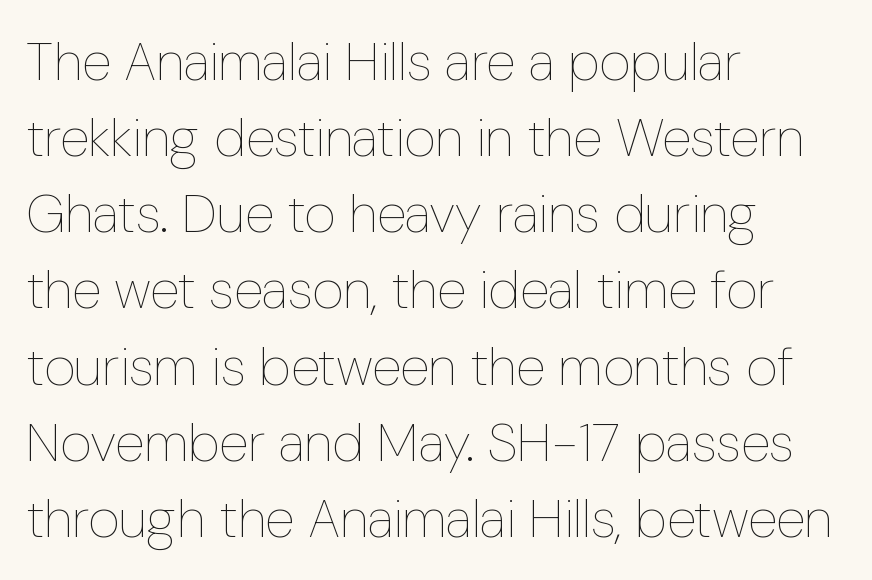
Q: Is the text bold? A: No.
Q: Is the text italic (slanted)? A: No, it is upright.
Q: Is the text underlined? A: No.
Q: How is the paragraph aligned? A: Left-aligned.
Q: Is the spacing between letters normal or unusually wide? A: Normal.
Q: Is the spacing between lines tight, normal or loose? A: Normal.
Q: Width (condensed, normal, or wide)? A: Condensed.
Q: Stroke contrast? A: Low.
Q: x-height? A: Medium.
Q: Monospaced? A: No.
